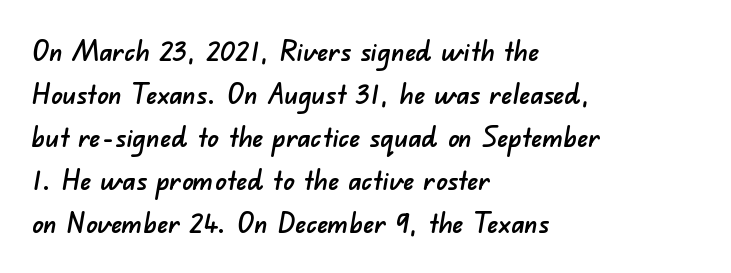
The image shows 28 px sans-serif type; set left-aligned, normal line spacing (1.54x), normal letter spacing, not underlined; low stroke contrast and a small x-height.
